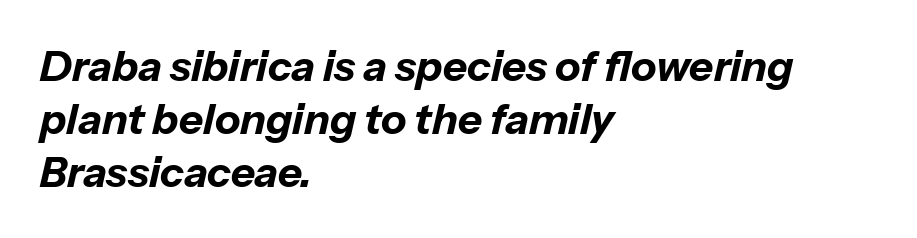
The image shows 42 px bold type, italic (leaning right); set left-aligned, normal line spacing (1.26x), normal letter spacing, not underlined; low stroke contrast and a medium x-height.
